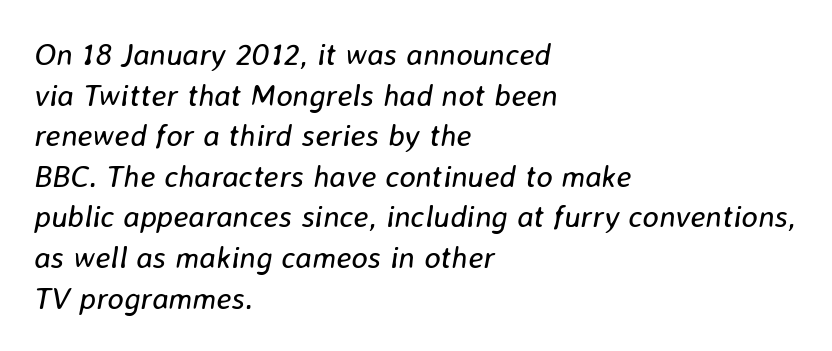
The image shows 31 px regular-weight type, italic (leaning right); set left-aligned, normal line spacing (1.31x), normal letter spacing, not underlined; low stroke contrast and a medium x-height.
